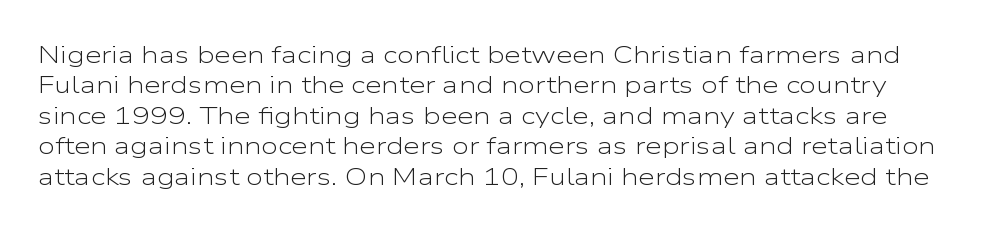
{"italic": "no", "bold": "no", "underline": "no", "line_spacing": "normal", "line_spacing_ratio": 1.27, "letter_spacing": "normal", "letter_spacing_em": 0.0, "glyph_px": 24}
